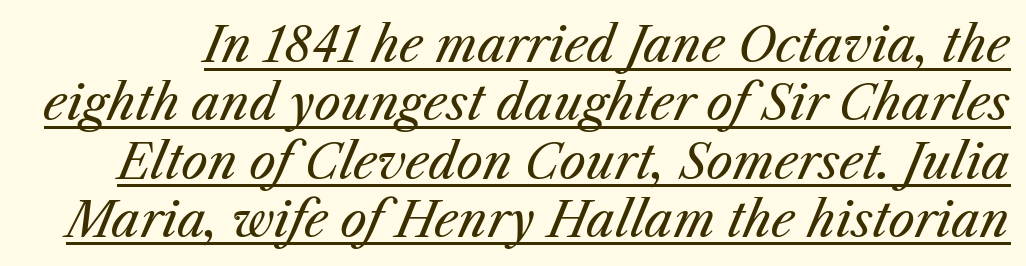
The axis of the letterforms is tilted away from vertical. Check the space under the baseline: a stroke is drawn there. The face used here is proportionally spaced, like ordinary book or web type. Stem width sits at or under what a default text font uses.
